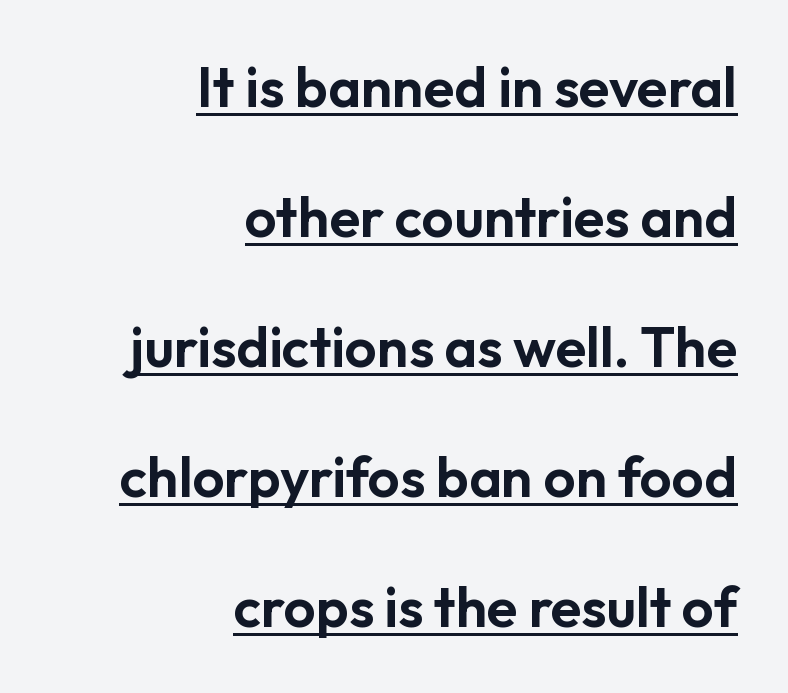
Serif or sans? Sans — the stroke terminals are bare. The face used here is proportionally spaced, like ordinary book or web type. Underlined type. Every stem runs plumb, perpendicular to the baseline. Default kerning and tracking; the words read as compact shapes.
